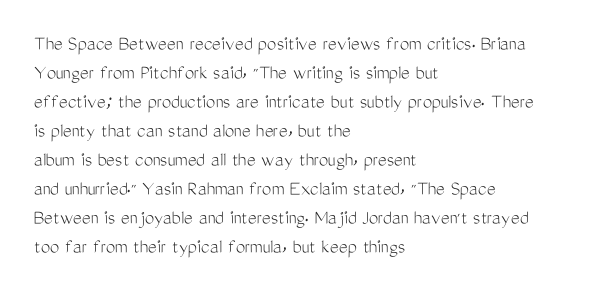
{"italic": "no", "bold": "no", "underline": "no", "align": "left", "line_spacing": "normal", "line_spacing_ratio": 1.38, "letter_spacing": "normal", "letter_spacing_em": 0.0, "glyph_px": 21}
